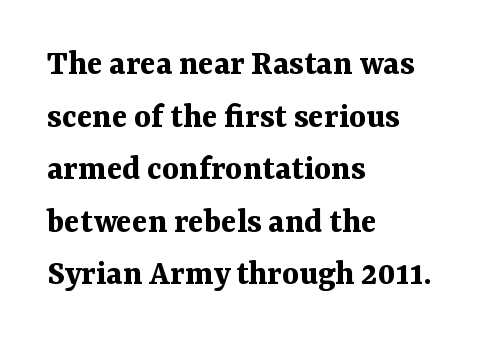
Q: Is the text bold? A: Yes.
Q: Is the text italic (slanted)? A: No, it is upright.
Q: Is the typeface a serif or a sans-serif typeface? A: Serif.
Q: Is the text underlined? A: No.
Q: How is the paragraph aligned? A: Left-aligned.
Q: Is the spacing between letters normal or unusually wide? A: Normal.
Q: Is the spacing between lines tight, normal or loose? A: Normal.
Q: Width (condensed, normal, or wide)? A: Normal.
Q: Stroke contrast? A: Medium.
Q: x-height? A: Medium.
Q: Monospaced? A: No.
